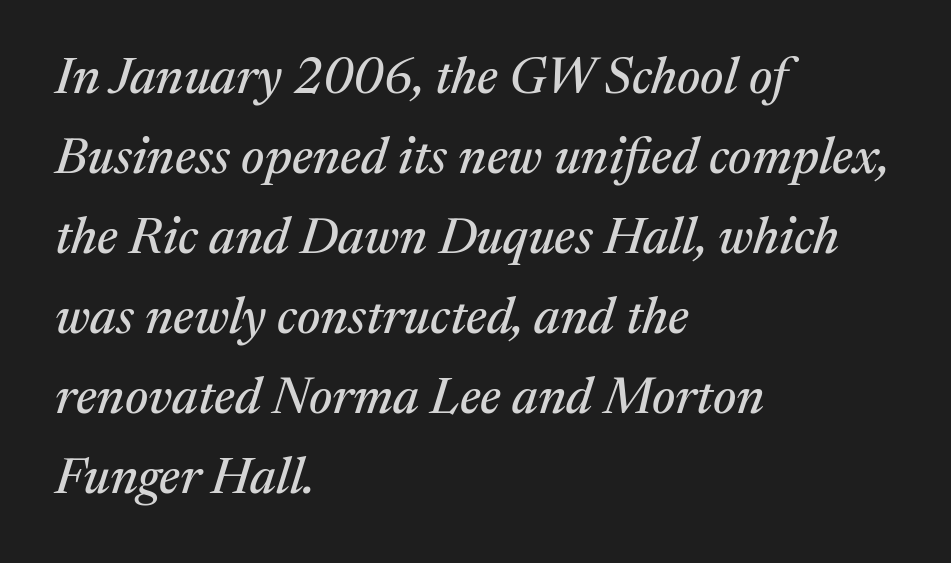
Line spacing here is normal. These lines are set flush left with a ragged right edge. Spacing verdict: proportional, widths tailored to each character. Tracking here is standard; glyphs follow each other at the usual distance.
